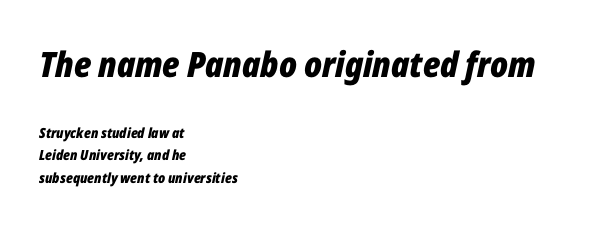
The image shows 35 px bold, condensed type, italic (leaning right); set left-aligned, normal line spacing (1.6x), normal letter spacing, not underlined; the first (top) block is 2.5x larger; low stroke contrast and a medium x-height.
